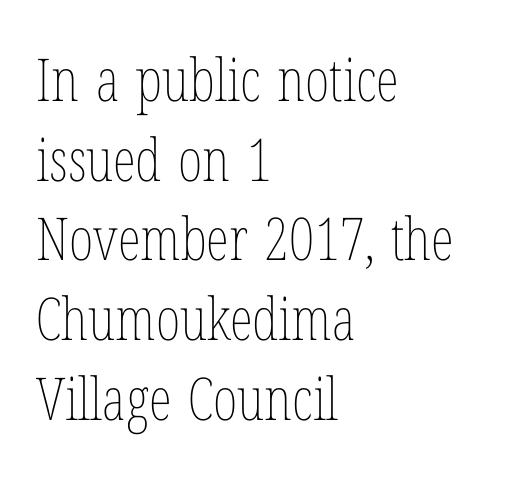
{"italic": "no", "bold": "no", "weight": "thin", "width": "condensed", "stroke_contrast": "low", "x_height": "medium", "monospaced": "no", "underline": "no", "align": "left", "line_spacing": "normal", "line_spacing_ratio": 1.35, "letter_spacing": "normal", "letter_spacing_em": 0.0, "glyph_px": 59}
